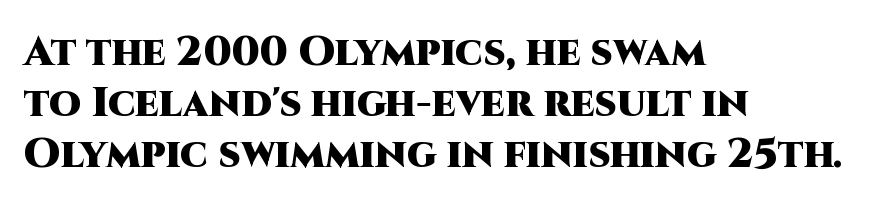
{"serif": "no", "italic": "no", "bold": "yes", "weight": "heavy", "width": "normal", "stroke_contrast": "high", "x_height": "large", "monospaced": "no", "underline": "no", "align": "left", "line_spacing_ratio": 1.24, "letter_spacing": "normal", "letter_spacing_em": 0.0, "glyph_px": 41}
